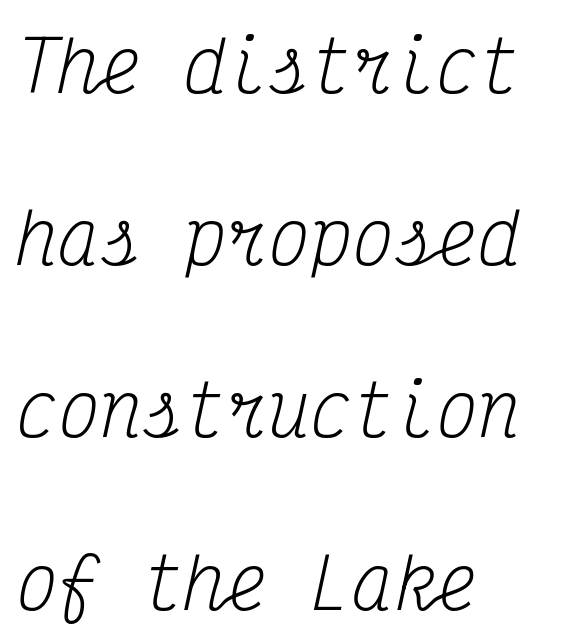
Serif or sans? Serif — the stroke terminals have little feet. Baseline-to-baseline distance is far greater than the letter height. Each stroke keeps to a modest, everyday thickness or less. Looks like terminal output: every glyph gets an equal slot.
